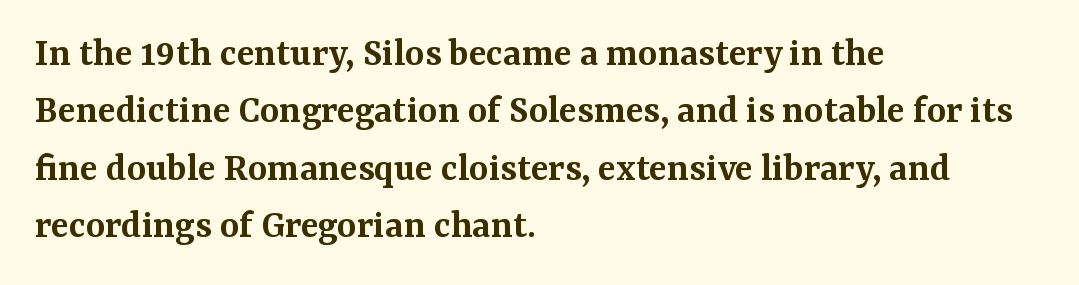
The image shows 41 px semibold serif type, upright; set left-aligned, normal line spacing (1.4x), normal letter spacing, not underlined; medium stroke contrast and a medium x-height.
